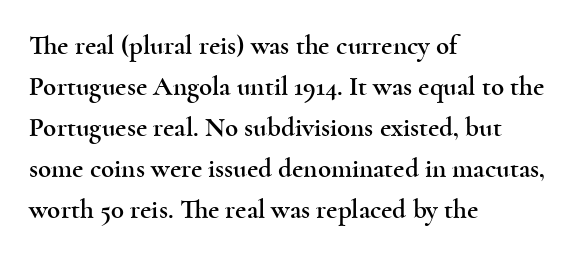
{"italic": "no", "underline": "no", "align": "left", "line_spacing": "normal", "line_spacing_ratio": 1.52, "letter_spacing": "normal", "letter_spacing_em": 0.0, "glyph_px": 27}
